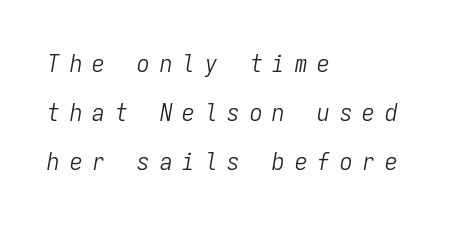
{"italic": "yes", "lean": "right", "slant_degrees": 9, "bold": "no", "underline": "no", "align": "left", "line_spacing": "loose", "line_spacing_ratio": 1.97, "letter_spacing": "wide", "letter_spacing_em": 0.4, "glyph_px": 25}
